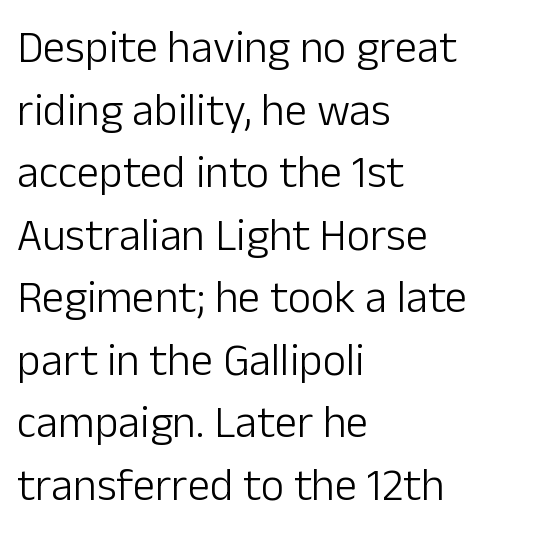
The image shows 45 px light sans-serif type, upright; set left-aligned, normal line spacing (1.39x), normal letter spacing, not underlined; low stroke contrast and a medium x-height.
